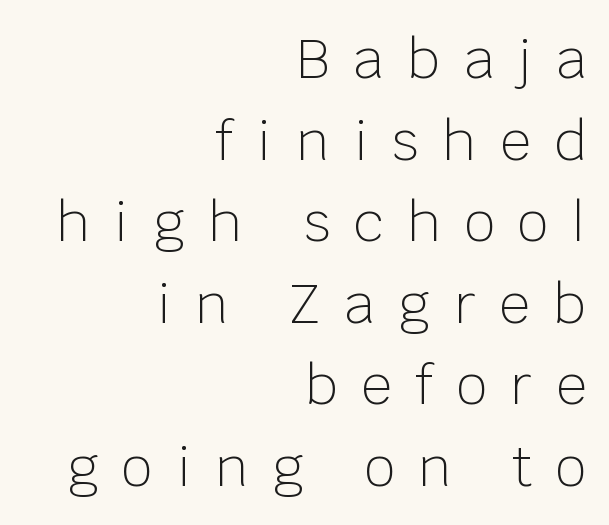
The image shows 54 px light sans-serif type, upright; set right-aligned, normal line spacing (1.51x), unusually wide letter spacing (+0.44 em), not underlined; low stroke contrast and a large x-height.
